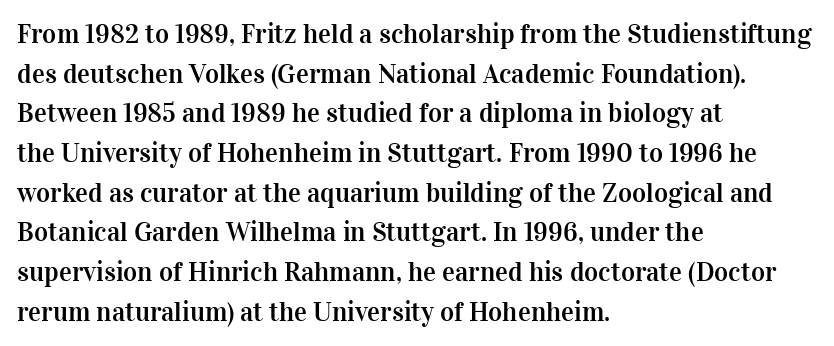
Q: Is the text italic (slanted)? A: No, it is upright.
Q: Is the text underlined? A: No.
Q: How is the paragraph aligned? A: Left-aligned.
Q: Is the spacing between letters normal or unusually wide? A: Normal.
Q: Is the spacing between lines tight, normal or loose? A: Normal.
